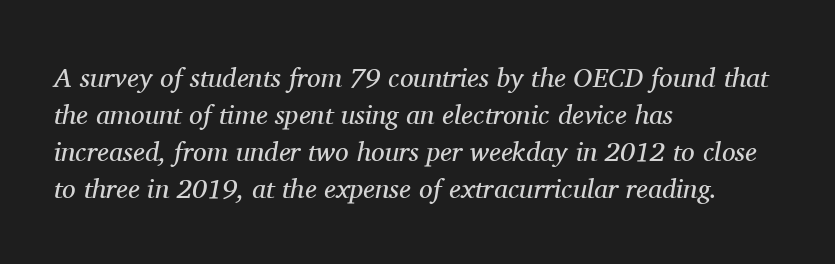
The image shows 27 px text type, italic (leaning right); set left-aligned, normal line spacing (1.37x), normal letter spacing, not underlined.
